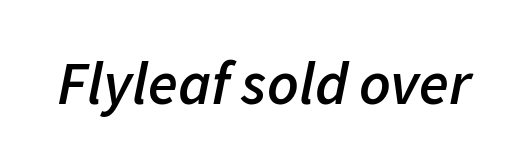
The image shows 61 px semibold type, italic (leaning right); set normal letter spacing, not underlined; low stroke contrast and a medium x-height.
